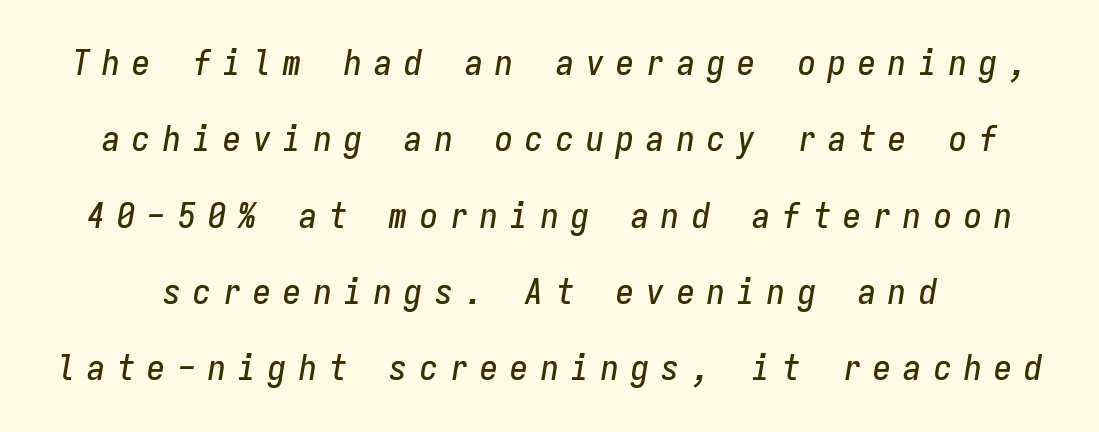
The image shows 36 px condensed type, italic (leaning right), monospaced; set loose line spacing (2.12x), unusually wide letter spacing (+0.34 em), not underlined; low stroke contrast and a medium x-height.
